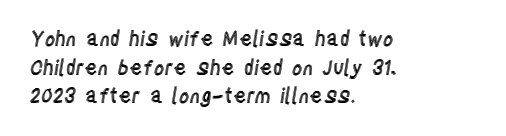
Q: Is the text italic (slanted)? A: Yes.
Q: Is the text underlined? A: No.
Q: How is the paragraph aligned? A: Left-aligned.
Q: Is the spacing between letters normal or unusually wide? A: Normal.
Q: Is the spacing between lines tight, normal or loose? A: Normal.
